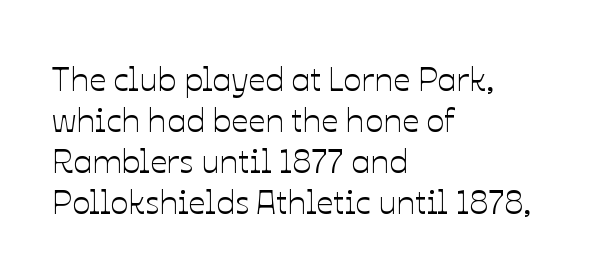
These lines are rendered in a variable-pitch font. Is the block centered? No — it sits flush against the left margin. Do the letters lean? They stand straight. The string is rendered with underlining switched off.
